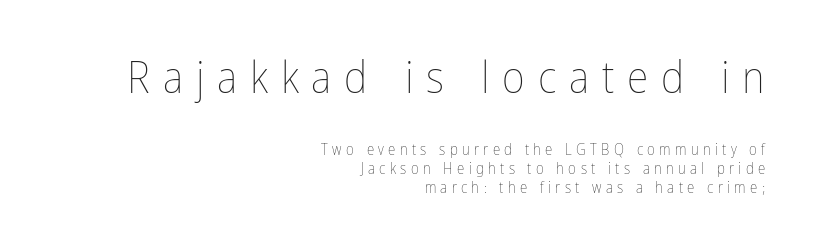
Q: Is the text bold? A: No.
Q: Is the text italic (slanted)? A: No, it is upright.
Q: Is the text underlined? A: No.
Q: How is the paragraph aligned? A: Right-aligned.
Q: Is the spacing between letters normal or unusually wide? A: Unusually wide.
Q: Is the spacing between lines tight, normal or loose? A: Normal.
Q: Which block of text is set in a larger size, the first (top) or the second (bottom)? A: The first (top) one.
Q: Width (condensed, normal, or wide)? A: Condensed.
Q: Stroke contrast? A: Low.
Q: x-height? A: Medium.
Q: Monospaced? A: No.
